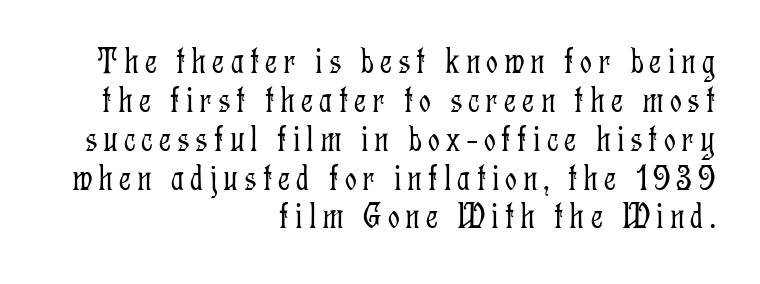
The space beneath each line is pristine and unruled. Casual observation: everything's shoved over to the right. The line-height multiplier appears low, near solid setting. Check where the strokes stop: tiny serifs finish them off. No extra ink here — the face is not bold.
